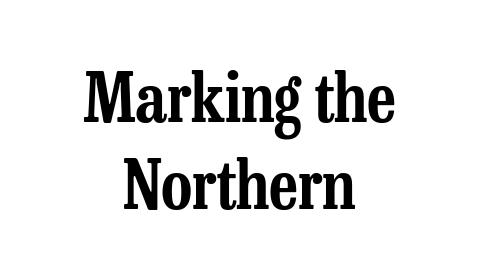
Q: Is the text italic (slanted)? A: No, it is upright.
Q: Is the typeface a serif or a sans-serif typeface? A: Serif.
Q: Is the text underlined? A: No.
Q: How is the paragraph aligned? A: Centered.
Q: Is the spacing between letters normal or unusually wide? A: Normal.
Q: Is the spacing between lines tight, normal or loose? A: Normal.
Q: Width (condensed, normal, or wide)? A: Condensed.
Q: Stroke contrast? A: Low.
Q: x-height? A: Medium.
Q: Monospaced? A: No.
